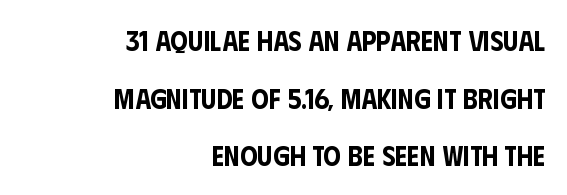
Q: Is the text italic (slanted)? A: No, it is upright.
Q: Is the typeface a serif or a sans-serif typeface? A: Sans-serif.
Q: Is the text underlined? A: No.
Q: How is the paragraph aligned? A: Right-aligned.
Q: Is the spacing between letters normal or unusually wide? A: Normal.
Q: Is the spacing between lines tight, normal or loose? A: Loose.
Q: Width (condensed, normal, or wide)? A: Condensed.
Q: Stroke contrast? A: Low.
Q: x-height? A: Large.
Q: Monospaced? A: No.
